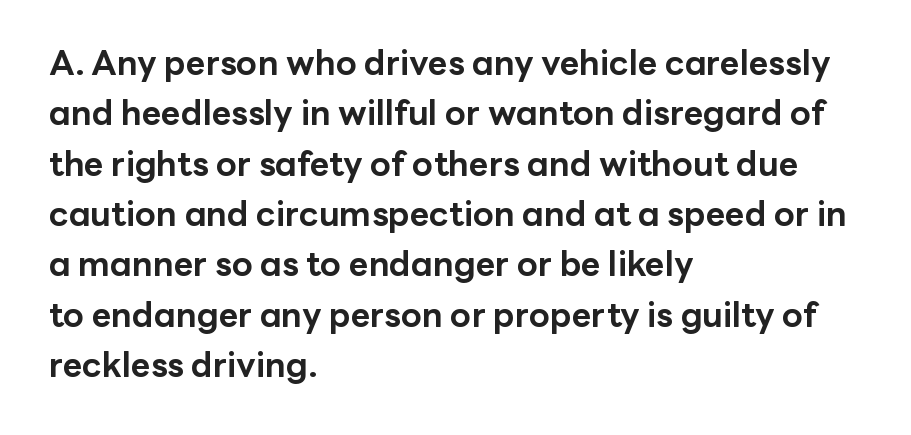
Rendered with straight, roman letterforms. How heavy is the stroke? Heavy — this is a bold. These lines keep a tight, regular rhythm from letter to letter. Which margin do the lines hug? The left one — the right edge is uneven.
